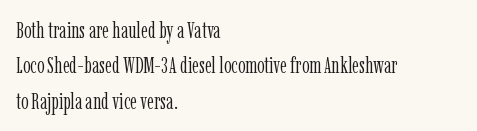
Q: Is the text bold? A: No.
Q: Is the text italic (slanted)? A: No, it is upright.
Q: Is the text underlined? A: No.
Q: How is the paragraph aligned? A: Left-aligned.
Q: Is the spacing between letters normal or unusually wide? A: Normal.
Q: Is the spacing between lines tight, normal or loose? A: Normal.
